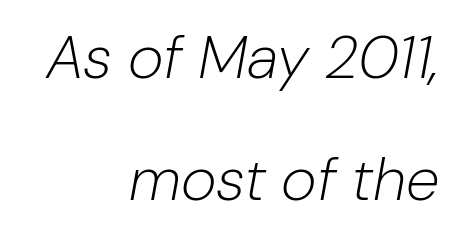
Is the type heavy? It reads as light-to-regular instead. A clean baseline with only descenders dipping below it. In terms of posture, this sample is oblique. No extra tracking has been applied to these lines.
